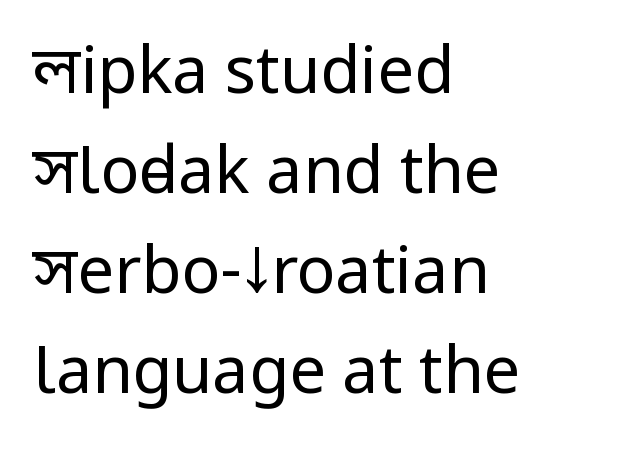
{"serif": "no", "italic": "no", "bold": "no", "weight": "regular", "width": "condensed", "stroke_contrast": "low", "x_height": "large", "monospaced": "no", "underline": "no", "align": "left", "line_spacing": "normal", "line_spacing_ratio": 1.54, "letter_spacing": "normal", "letter_spacing_em": 0.0, "glyph_px": 65}
